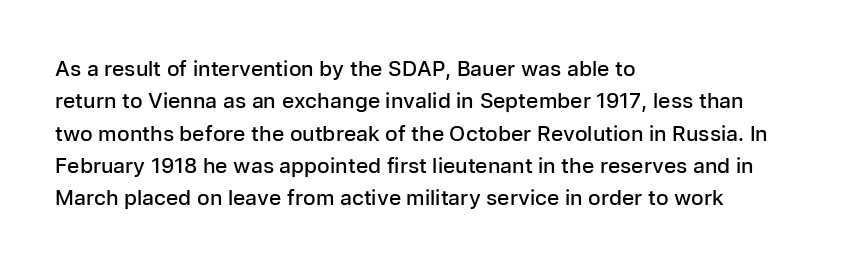
Italic? Not at all — the glyphs are vertical. Visually the block forms a straight wall on the left and a jagged coastline on the right. The horizontal fit of the characters is conventional and even. No word sits above an underline.
